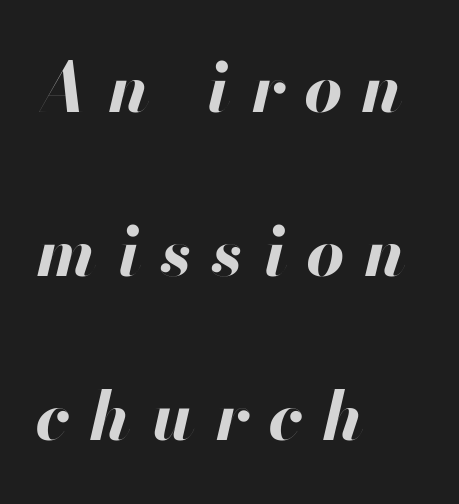
The image shows 67 px bold type, italic (leaning right); set left-aligned, loose line spacing (2.45x), unusually wide letter spacing (+0.29 em), not underlined; high stroke contrast and a small x-height.
